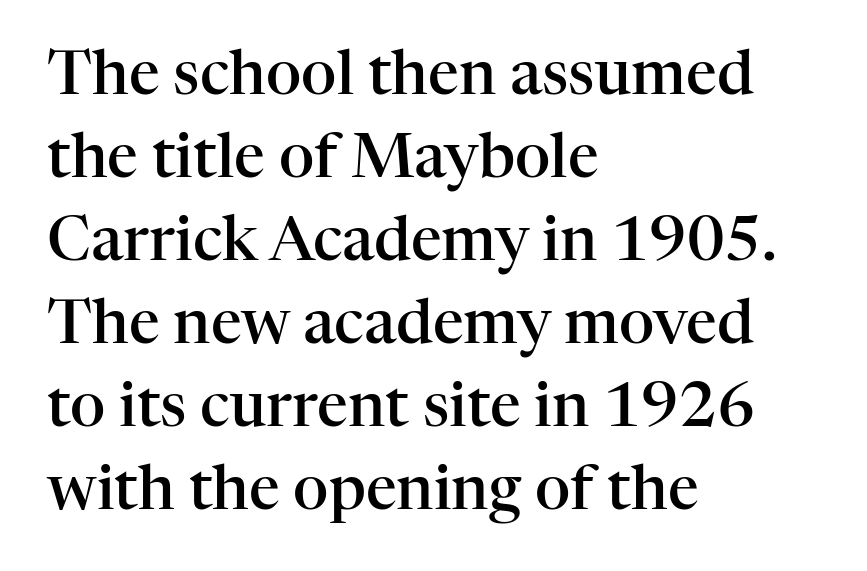
The lines are quadded left. Here the designer chose a conventional face with non-uniform glyph widths. The gap between lines stays unmarked. Do the letters lean? They stand straight.
